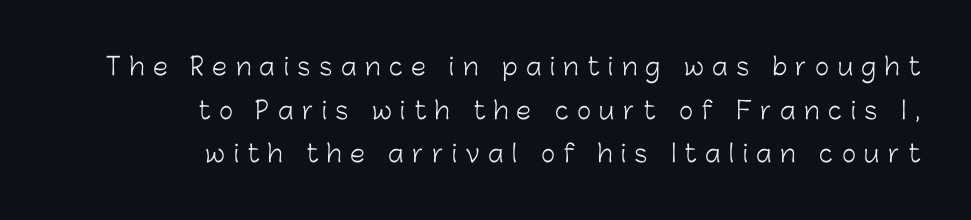
Designer's note — italics off, roman on. What stands out about the letter spacing? Its width — letters are far apart. The font sits on the lighter half of the weight spectrum, regular included. Notice how the passage keeps a crisp vertical edge on the right only. Letters rest on an invisible, unmarked baseline.
